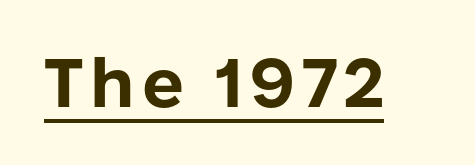
The image shows 69 px bold sans-serif type, upright; set underlined; low stroke contrast and a medium x-height.
